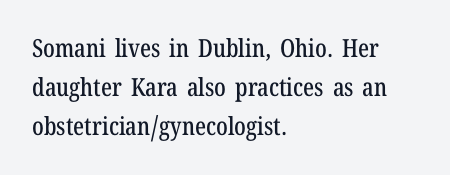
Q: Is the text italic (slanted)? A: No, it is upright.
Q: Is the text underlined? A: No.
Q: How is the paragraph aligned? A: Left-aligned.
Q: Is the spacing between letters normal or unusually wide? A: Normal.
Q: Is the spacing between lines tight, normal or loose? A: Normal.
